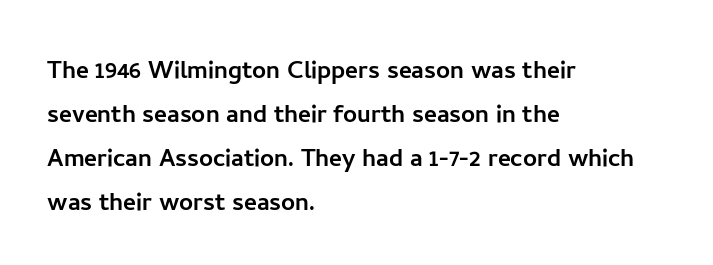
{"serif": "no", "italic": "no", "width": "normal", "stroke_contrast": "low", "x_height": "medium", "monospaced": "no", "underline": "no", "align": "left", "line_spacing": "normal", "line_spacing_ratio": 1.42, "letter_spacing": "normal", "letter_spacing_em": 0.0, "glyph_px": 31}
